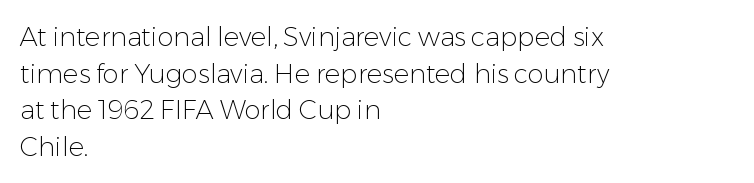
In CSS terms this would be text-align: left. The words here are not underlined. The font is comparable to plain body text, perhaps lighter. Every character sits straight up, as roman type does. The vertical gap from one line to the next is medium. Compared with typical body copy, the letter spacing here is the same.
